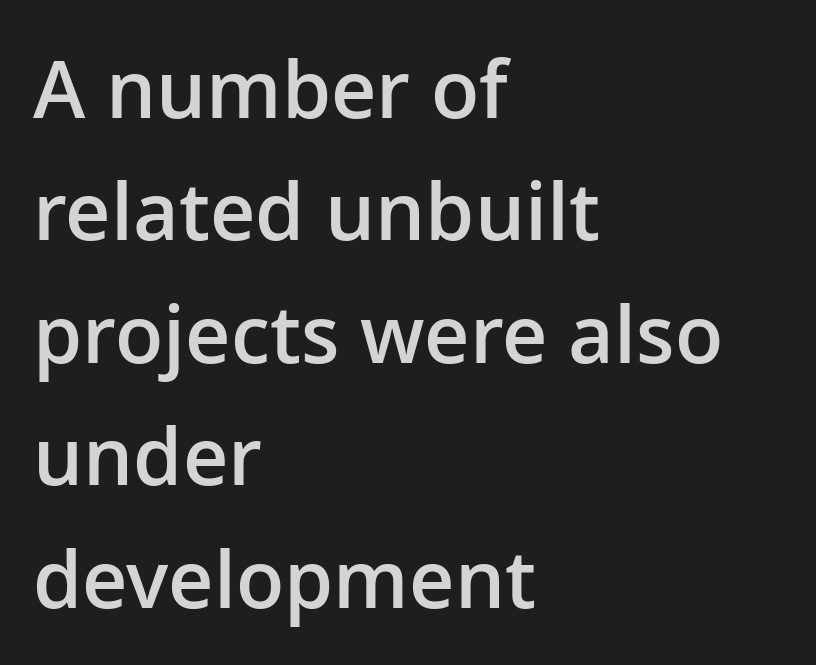
Only glyphs here, with clear space below each row. Bold? Not quite — semibold, heavier than regular but stopping short. Type style note: lacks serifs. Unlike italic type, these characters show no tilt at all. Each letter keeps its own natural width here, so spacing adapts to shape.
